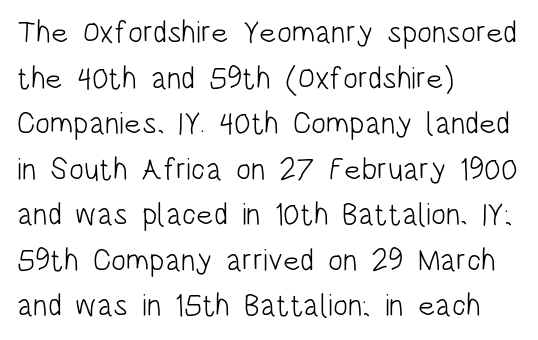
Q: Is the text bold? A: No.
Q: Is the text italic (slanted)? A: No, it is upright.
Q: Is the typeface a serif or a sans-serif typeface? A: Sans-serif.
Q: Is the text underlined? A: No.
Q: How is the paragraph aligned? A: Left-aligned.
Q: Is the spacing between letters normal or unusually wide? A: Normal.
Q: Is the spacing between lines tight, normal or loose? A: Normal.
Q: Width (condensed, normal, or wide)? A: Condensed.
Q: Stroke contrast? A: Low.
Q: x-height? A: Large.
Q: Monospaced? A: No.
